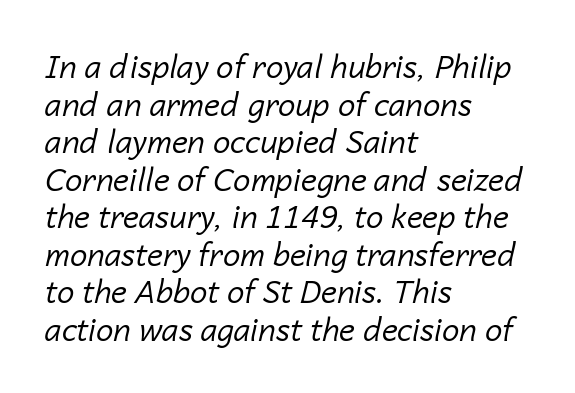
Here the designer chose a conventional face with non-uniform glyph widths. Every row of glyphs begins at an identical x-position on the left. This sample uses plain, unmodified letter spacing. Every character sits at an angle, as italics do.
